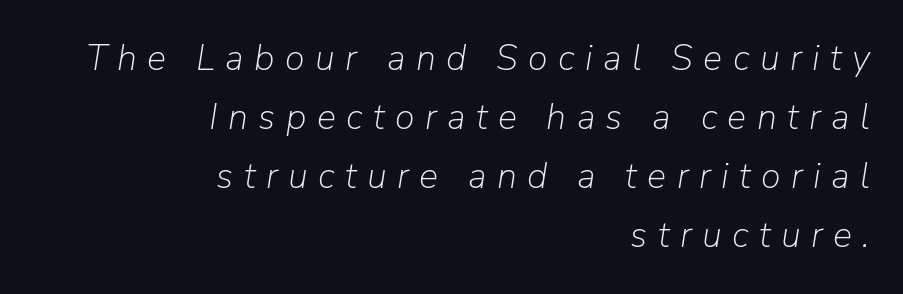
{"italic": "yes", "lean": "right", "slant_degrees": 9, "bold": "no", "weight": "light", "width": "normal", "stroke_contrast": "low", "x_height": "medium", "monospaced": "no", "underline": "no", "align": "right", "line_spacing": "normal", "line_spacing_ratio": 1.64, "letter_spacing": "wide", "letter_spacing_em": 0.29, "glyph_px": 36}
